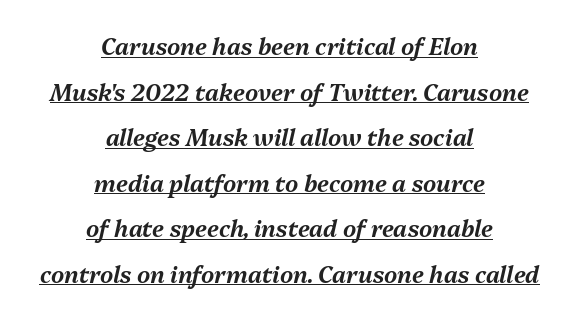
Q: Is the text italic (slanted)? A: Yes, it leans right by about 13 degrees.
Q: Is the text underlined? A: Yes.
Q: How is the paragraph aligned? A: Centered.
Q: Is the spacing between letters normal or unusually wide? A: Normal.
Q: Is the spacing between lines tight, normal or loose? A: Loose.
